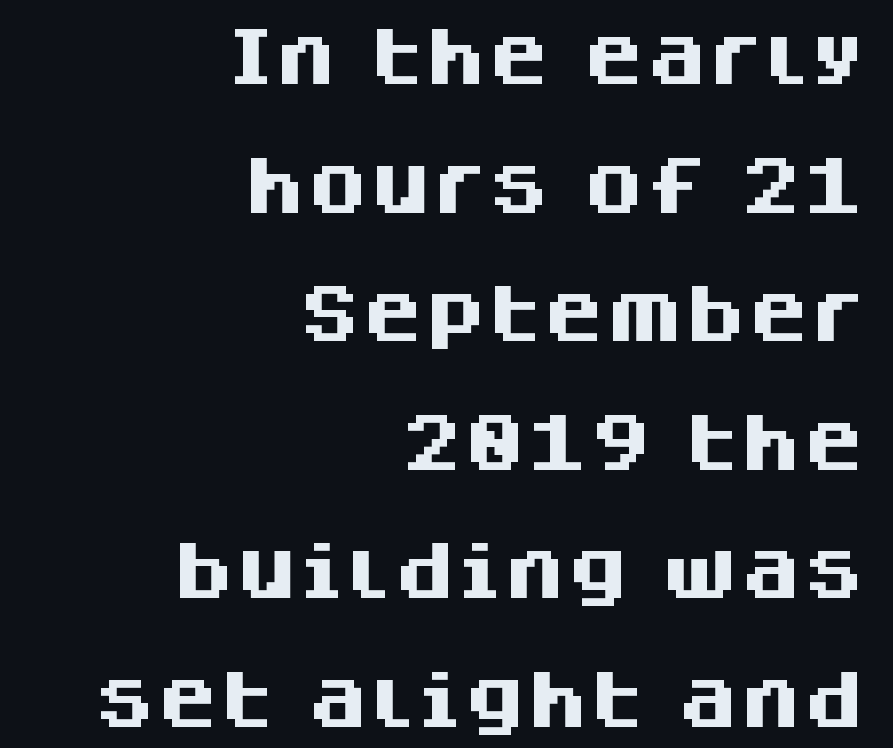
Beneath every word, the page is bare. Serif or sans? Sans — the stroke terminals are bare. Is this a fixed-width face? No — the glyphs have proportional, varying widths. Vertically, the passage feels expansive, rows floating well apart. Reading down the block, your eye finds every line finishing at a fixed right position. Does the lettering tilt? It doesn't — this is upright.
